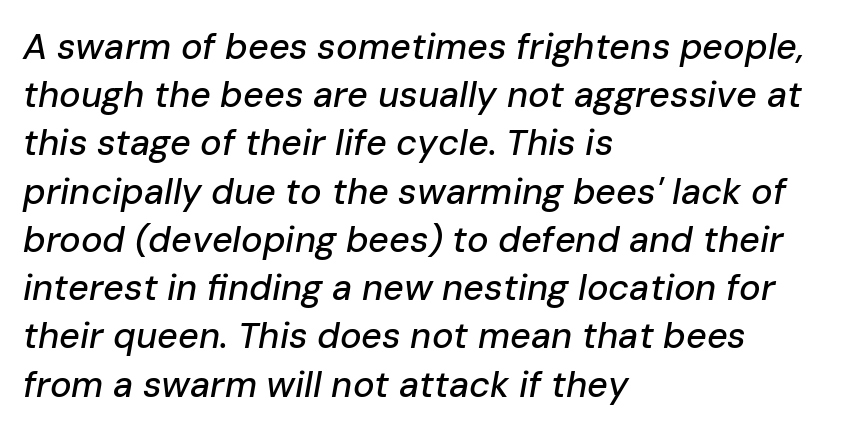
Compared with a centered layout, this one pins lines to the left instead. In terms of posture, this sample is oblique. The gaps between neighbouring characters are ordinary and unremarkable. Has an underline been added? It has not. These lines sit exactly where default settings would place them. Spacing verdict: proportional, widths tailored to each character.
